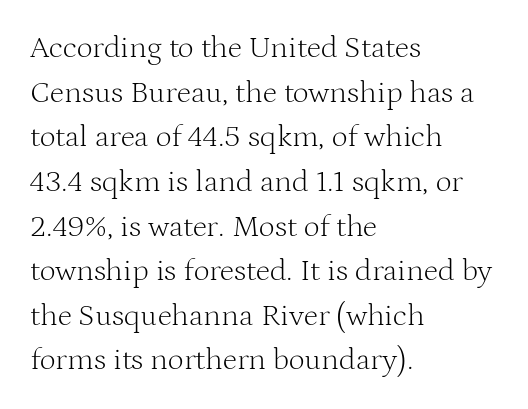
{"serif": "yes", "italic": "no", "bold": "no", "weight": "light", "width": "normal", "stroke_contrast": "medium", "x_height": "medium", "monospaced": "no", "underline": "no", "align": "left", "line_spacing": "normal", "line_spacing_ratio": 1.44, "letter_spacing": "normal", "letter_spacing_em": 0.0, "glyph_px": 31}
